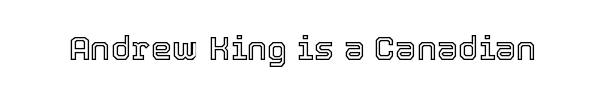
{"italic": "no", "width": "normal", "x_height": "medium", "monospaced": "no", "underline": "no", "letter_spacing": "normal", "letter_spacing_em": 0.0, "glyph_px": 34}
